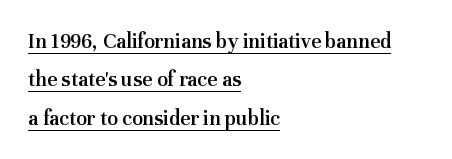
The image shows 22 px text type, upright; set left-aligned, line spacing 1.74x, normal letter spacing, underlined.
